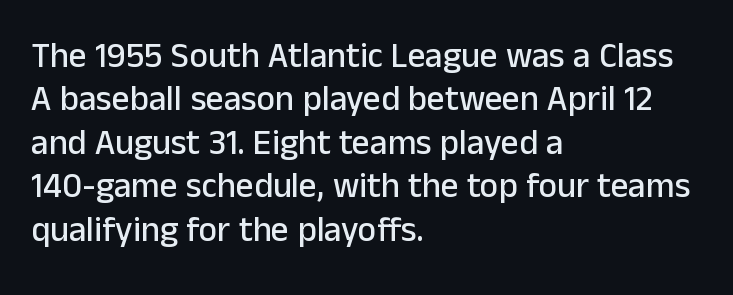
The image shows 35 px sans-serif type, upright; set left-aligned, line spacing 1.24x, normal letter spacing, not underlined; low stroke contrast and a medium x-height.
